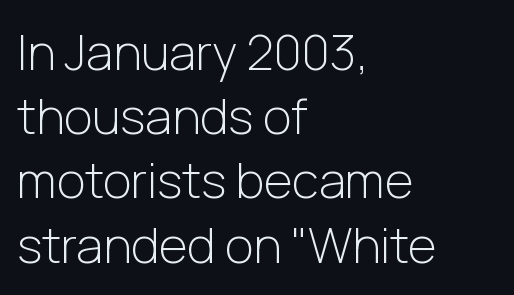
Q: Is the text bold? A: No.
Q: Is the text italic (slanted)? A: No, it is upright.
Q: Is the typeface a serif or a sans-serif typeface? A: Sans-serif.
Q: Is the text underlined? A: No.
Q: How is the paragraph aligned? A: Left-aligned.
Q: Is the spacing between letters normal or unusually wide? A: Normal.
Q: Is the spacing between lines tight, normal or loose? A: Normal.
Q: Width (condensed, normal, or wide)? A: Normal.
Q: Stroke contrast? A: Low.
Q: x-height? A: Medium.
Q: Monospaced? A: No.
